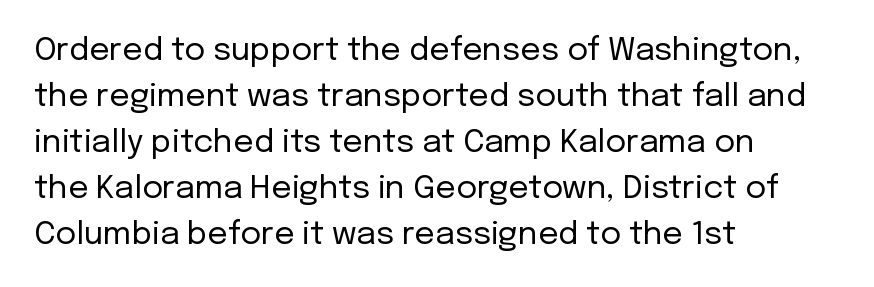
{"serif": "no", "italic": "no", "bold": "no", "weight": "regular", "width": "normal", "stroke_contrast": "low", "x_height": "medium", "monospaced": "no", "underline": "no", "align": "left", "line_spacing": "normal", "line_spacing_ratio": 1.44, "letter_spacing": "normal", "letter_spacing_em": 0.0, "glyph_px": 32}
